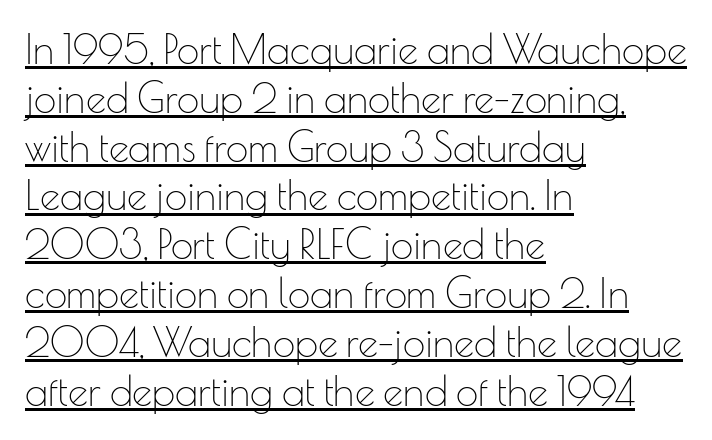
{"serif": "no", "italic": "no", "bold": "no", "weight": "thin", "width": "normal", "stroke_contrast": "low", "x_height": "small", "monospaced": "no", "underline": "yes", "align": "left", "line_spacing_ratio": 1.22, "letter_spacing": "normal", "letter_spacing_em": 0.0, "glyph_px": 40}
